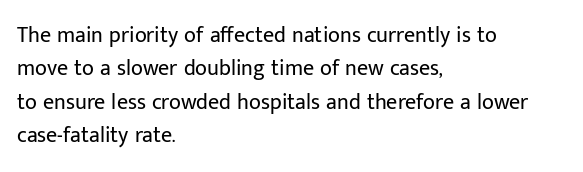
{"italic": "no", "bold": "no", "underline": "no", "align": "left", "line_spacing": "normal", "line_spacing_ratio": 1.52, "letter_spacing": "normal", "letter_spacing_em": 0.0, "glyph_px": 22}
